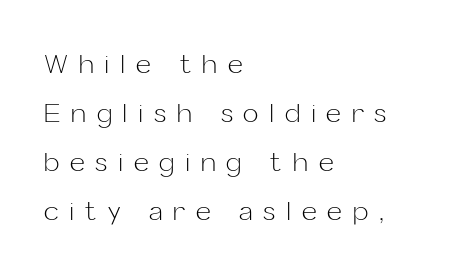
The specimen omits any rule beneath the text block's lines. Notice how the passage keeps a crisp vertical edge on the left only. Vertical strokes here are truly vertical. On a weight scale, this lands at 450 or below. The horizontal fit of the characters is loose and conspicuously gappy.
